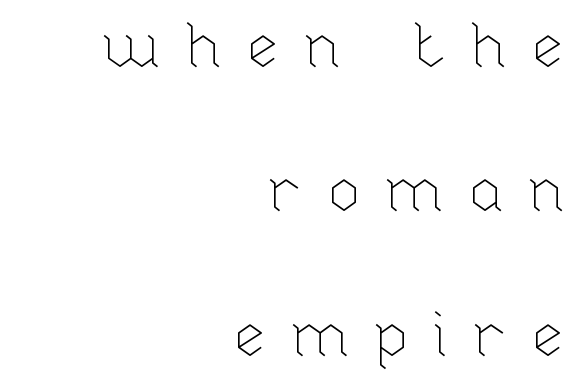
{"italic": "no", "bold": "no", "weight": "thin", "width": "normal", "stroke_contrast": "low", "x_height": "medium", "monospaced": "no", "underline": "no", "align": "right", "line_spacing": "loose", "line_spacing_ratio": 2.33, "letter_spacing": "wide", "letter_spacing_em": 0.37, "glyph_px": 62}
